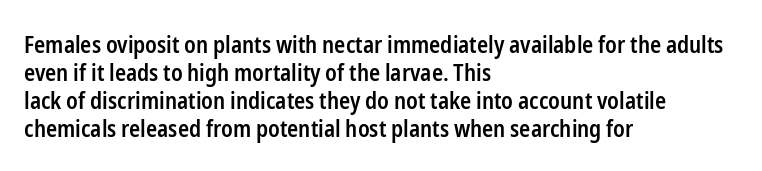
Alignment: flush left. Short note: letters normally spaced. The space directly below the letters is spotless. It's the straight-up-and-down kind of type. Stroke thickness is moderately raised; the sample reads as semibold.
